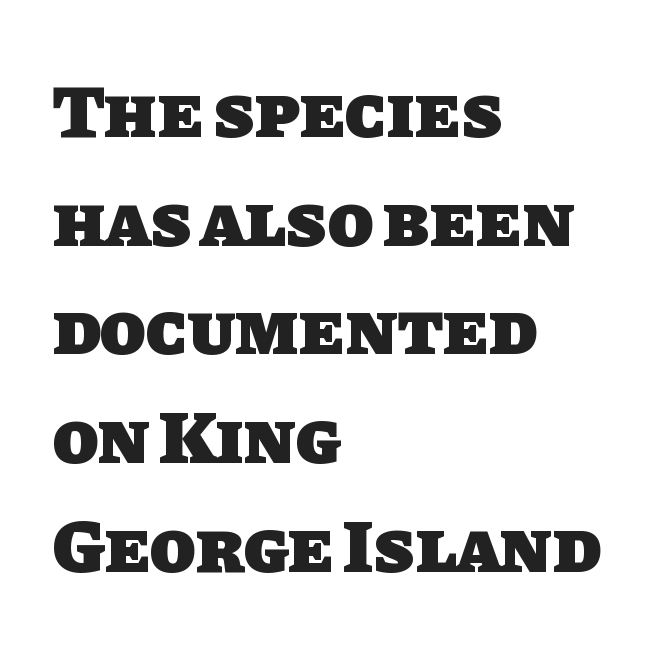
Q: Is the text bold? A: Yes.
Q: Is the typeface a serif or a sans-serif typeface? A: Sans-serif.
Q: Is the text underlined? A: No.
Q: How is the paragraph aligned? A: Left-aligned.
Q: Is the spacing between letters normal or unusually wide? A: Normal.
Q: Is the spacing between lines tight, normal or loose? A: Normal.
Q: Width (condensed, normal, or wide)? A: Normal.
Q: Stroke contrast? A: Low.
Q: x-height? A: Large.
Q: Monospaced? A: No.
